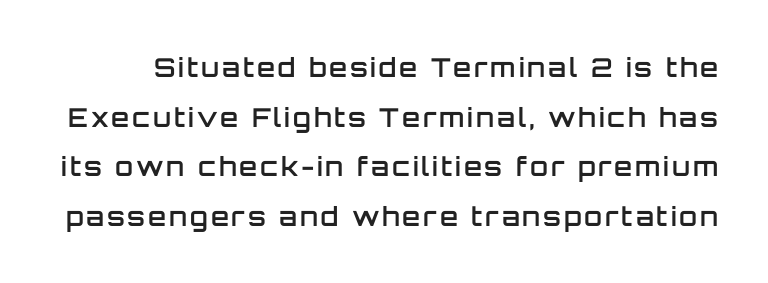
{"italic": "no", "bold": "semi", "underline": "no", "line_spacing": "loose", "line_spacing_ratio": 1.91, "glyph_px": 26}
